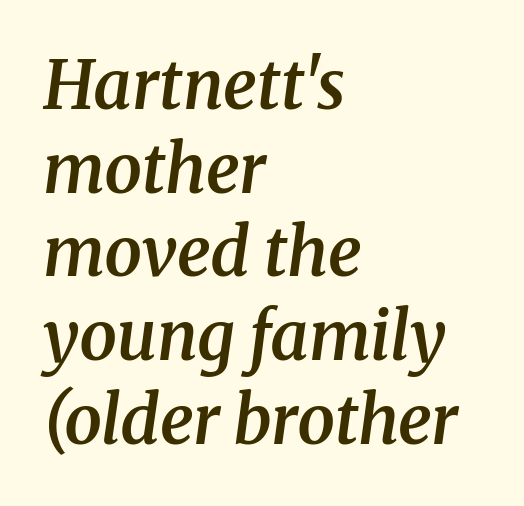
Every row of glyphs begins at an identical x-position on the left. Notice the strokes are somewhat thickened but not fully heavy: this is a semibold. Observe the serifs anchoring each vertical stroke in this sample. Descenders hang freely into open space. The passage shown has conventional tracking throughout. This sample has the flowing, uneven cadence of proportional lettering.
